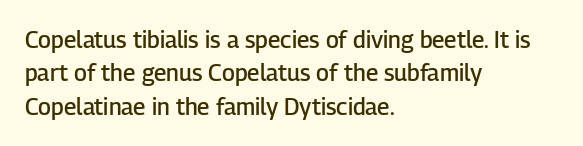
The line-height multiplier appears to be the usual default. The type is set solid horizontally, with unmodified tracking. This rendering uses left alignment, leaving the right contour irregular. Posture: vertical. Underlining? Definitely not there. The sample has been set in demibold, a notch under bold.
